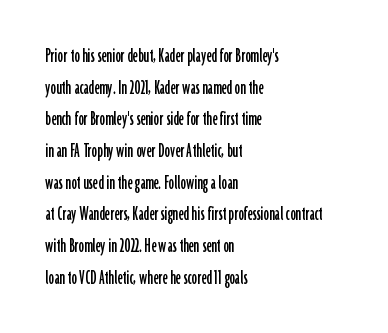
Q: Is the text italic (slanted)? A: No, it is upright.
Q: Is the text underlined? A: No.
Q: How is the paragraph aligned? A: Left-aligned.
Q: Is the spacing between letters normal or unusually wide? A: Normal.
Q: Is the spacing between lines tight, normal or loose? A: Normal.
